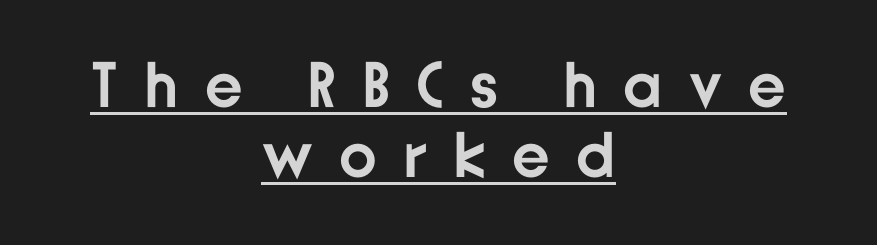
{"serif": "no", "italic": "no", "bold": "yes", "weight": "semibold", "width": "normal", "stroke_contrast": "low", "x_height": "medium", "monospaced": "no", "underline": "yes", "align": "center", "line_spacing": "tight", "line_spacing_ratio": 1.09, "letter_spacing": "wide", "letter_spacing_em": 0.41, "glyph_px": 64}
